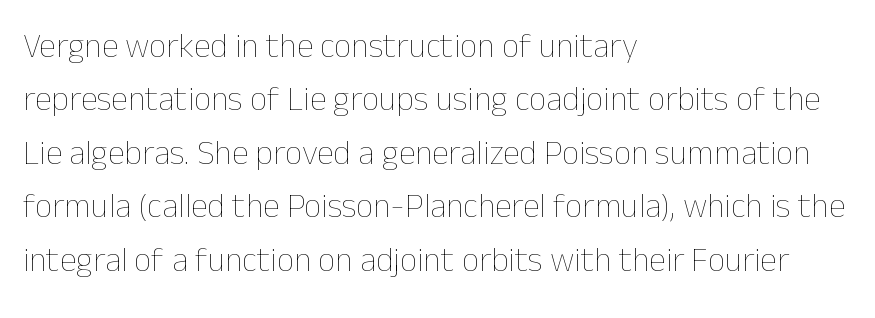
{"italic": "no", "bold": "no", "weight": "thin", "width": "normal", "stroke_contrast": "low", "x_height": "medium", "monospaced": "no", "underline": "no", "align": "left", "line_spacing": "normal", "line_spacing_ratio": 1.57, "letter_spacing": "normal", "letter_spacing_em": 0.0, "glyph_px": 34}
